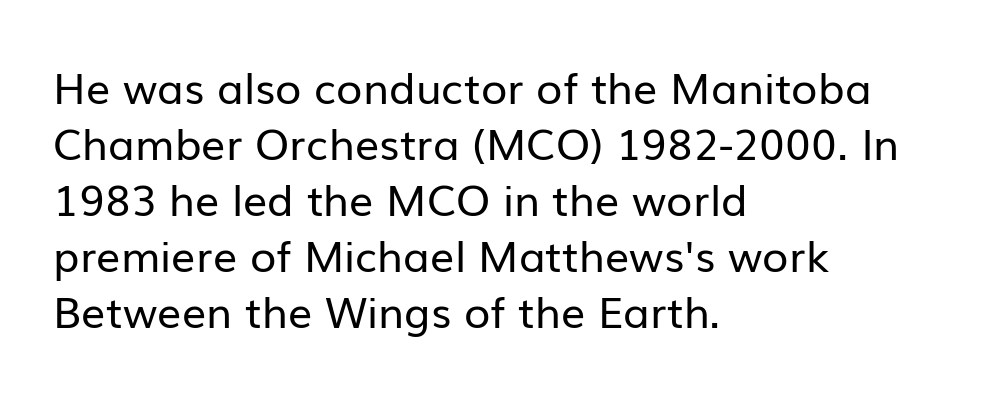
Q: Is the text bold? A: No.
Q: Is the text italic (slanted)? A: No, it is upright.
Q: Is the typeface a serif or a sans-serif typeface? A: Sans-serif.
Q: Is the text underlined? A: No.
Q: How is the paragraph aligned? A: Left-aligned.
Q: Is the spacing between letters normal or unusually wide? A: Normal.
Q: Is the spacing between lines tight, normal or loose? A: Normal.
Q: Width (condensed, normal, or wide)? A: Normal.
Q: Stroke contrast? A: Low.
Q: x-height? A: Medium.
Q: Monospaced? A: No.
